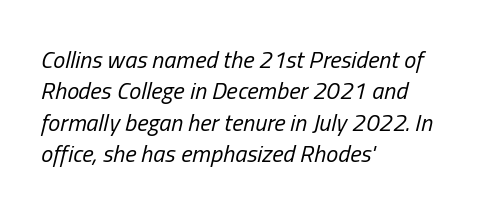
{"italic": "yes", "lean": "right", "slant_degrees": 13, "bold": "no", "underline": "no", "align": "left", "line_spacing": "normal", "line_spacing_ratio": 1.31, "letter_spacing": "normal", "letter_spacing_em": 0.0, "glyph_px": 24}
